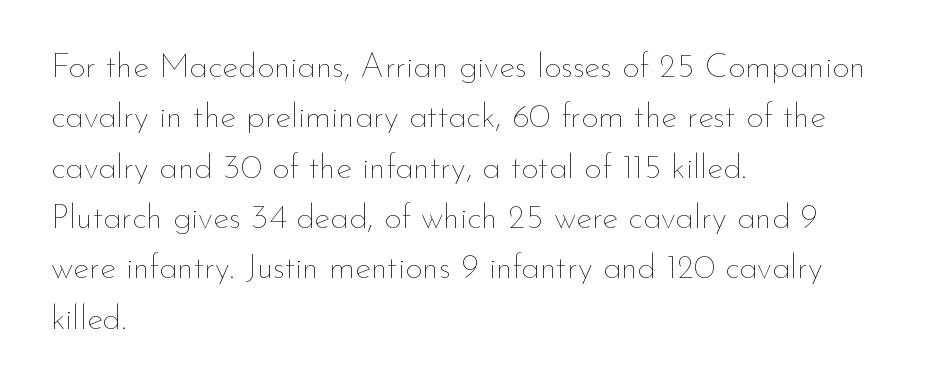
The gap between lines stays unmarked. Vertical spacing — default. Ordinary non-slanted type is in use. The rag falls on the right side of this text block. The passage shown is typed in a proportional face where columns would drift. Nothing unusual about the tracking: characters are spaced as the font intends.
